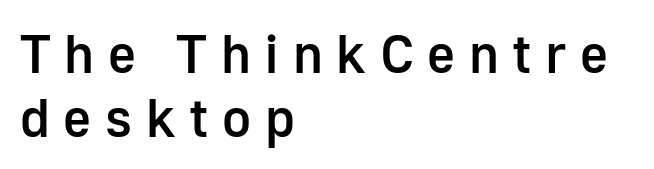
The image shows 54 px semibold sans-serif type, upright; set left-aligned, line spacing 1.18x, unusually wide letter spacing (+0.25 em), not underlined; low stroke contrast and a medium x-height.
